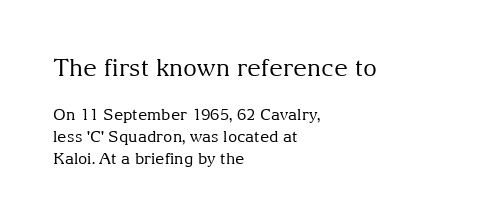
The image shows 24 px text type, upright; set left-aligned, normal line spacing (1.37x), normal letter spacing, not underlined; the first (top) block is 1.5x larger.
